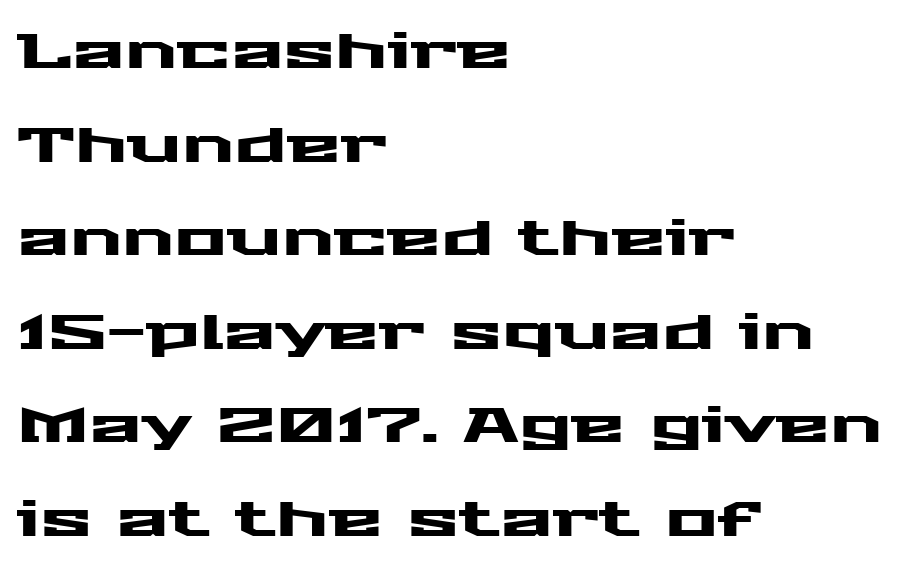
{"serif": "no", "italic": "no", "width": "wide", "stroke_contrast": "medium", "x_height": "medium", "monospaced": "no", "underline": "no", "align": "left", "line_spacing": "loose", "line_spacing_ratio": 1.91, "letter_spacing": "normal", "letter_spacing_em": 0.0, "glyph_px": 49}
